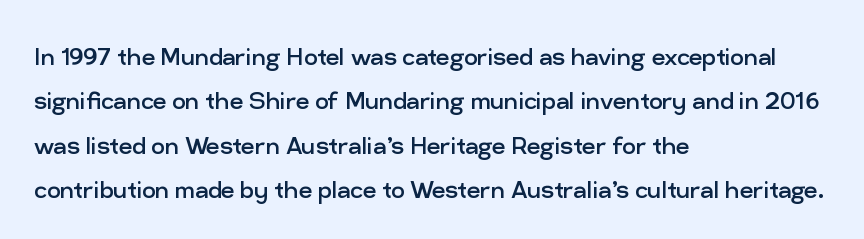
{"serif": "no", "italic": "no", "bold": "no", "weight": "regular", "width": "normal", "stroke_contrast": "low", "x_height": "medium", "monospaced": "no", "underline": "no", "align": "left", "line_spacing": "normal", "line_spacing_ratio": 1.48, "letter_spacing": "normal", "letter_spacing_em": 0.0, "glyph_px": 30}
